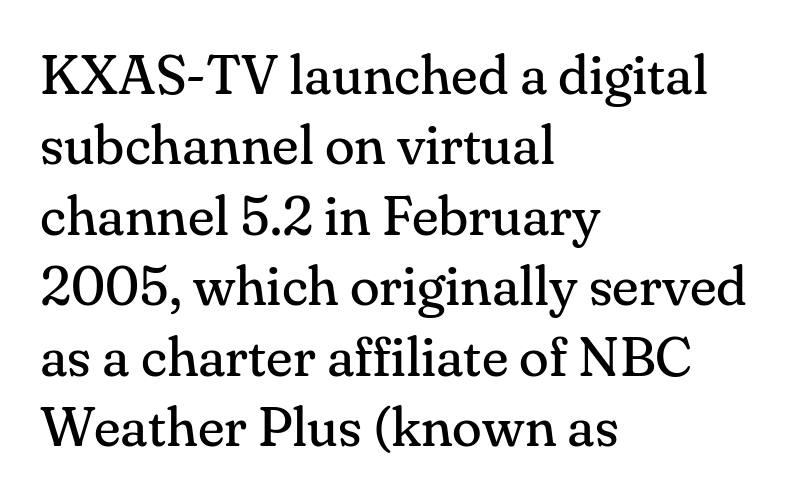
The weight tops out at a normal text grade. Evenly set lines give the paragraph a standard silhouette. The characters display serif detailing at their extremities. Italic: no, the glyphs are upright roman.
